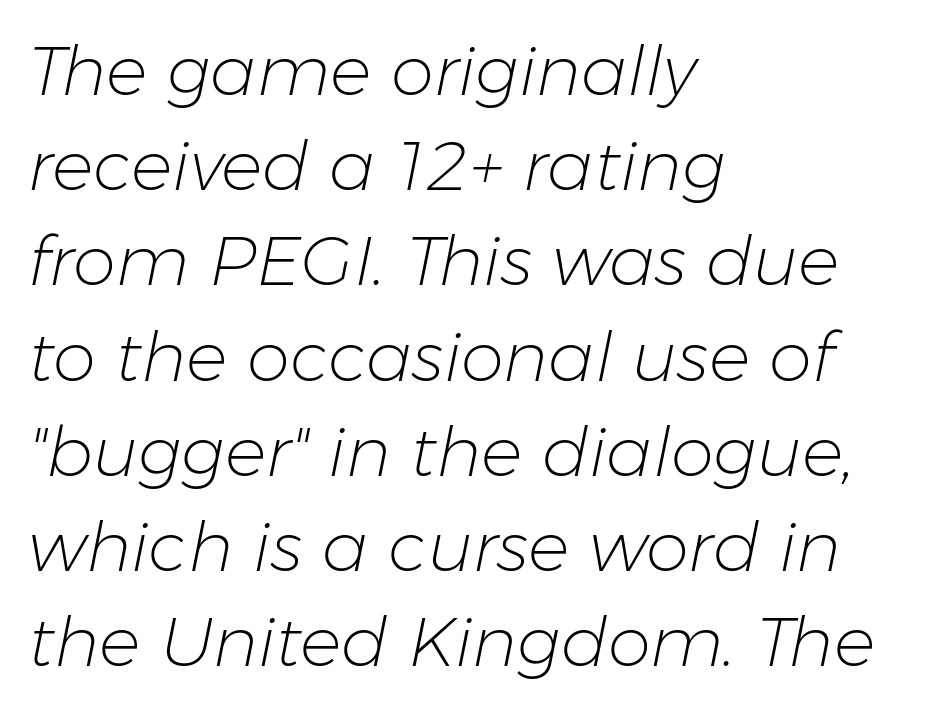
{"italic": "yes", "lean": "right", "slant_degrees": 11, "bold": "no", "weight": "light", "width": "normal", "stroke_contrast": "low", "x_height": "medium", "monospaced": "no", "underline": "no", "align": "left", "line_spacing": "normal", "line_spacing_ratio": 1.38, "letter_spacing": "normal", "letter_spacing_em": 0.0, "glyph_px": 69}
